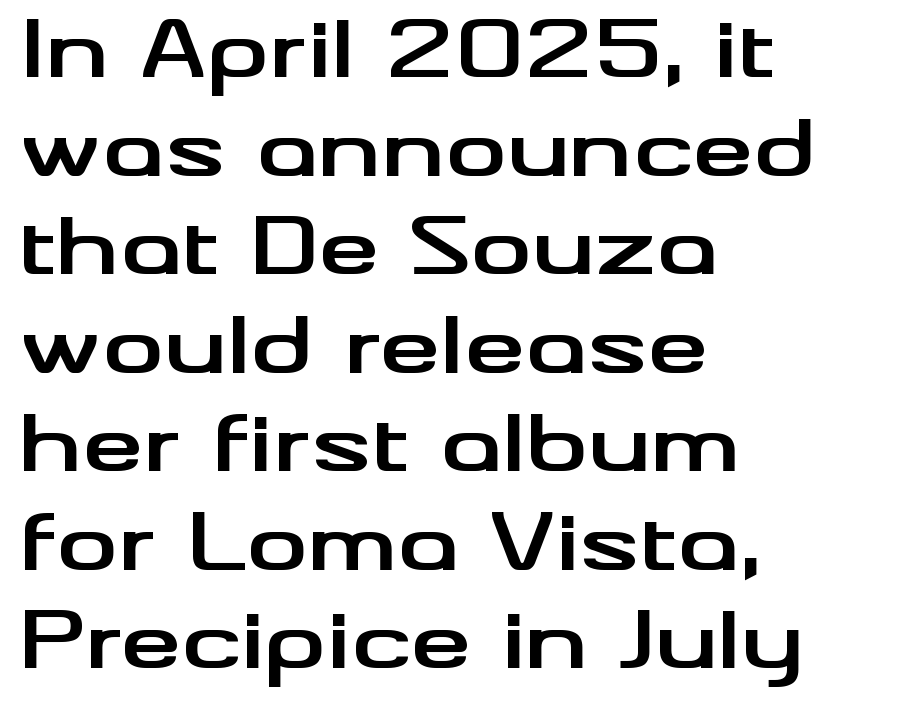
{"serif": "no", "italic": "no", "bold": "yes", "weight": "bold", "width": "wide", "stroke_contrast": "medium", "x_height": "small", "monospaced": "no", "underline": "no", "align": "left", "line_spacing": "normal", "line_spacing_ratio": 1.28, "letter_spacing": "normal", "letter_spacing_em": 0.0, "glyph_px": 77}
